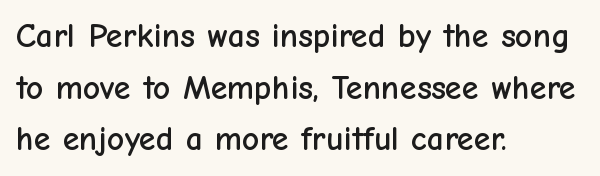
Note the varied advance widths — an 'i' is clearly narrower than an 'm'. The words here are not underlined. Students, note that the glyphs here touch the page at normal intervals. Classification — sans serif. The ragged edge is on the right, which tells us the setting is flush left.
